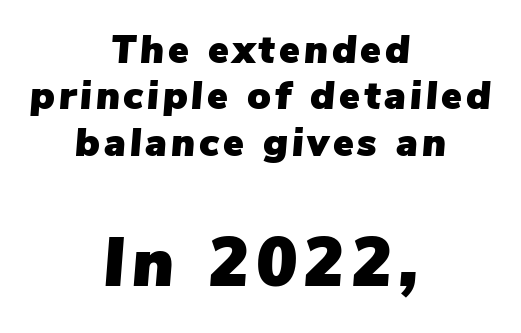
The image shows 68 px text type, italic (leaning right); set centered, line spacing 1.19x, not underlined; the second (bottom) block is 1.74x larger; low stroke contrast and a medium x-height.
